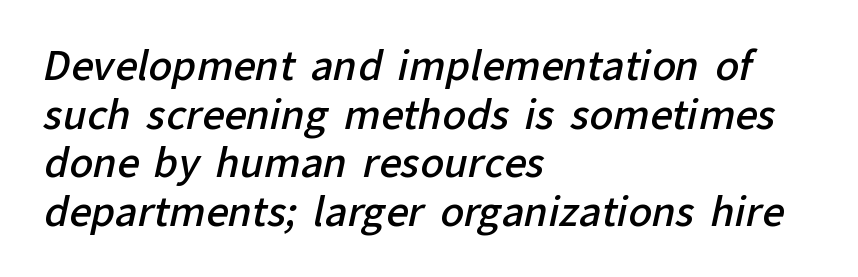
The image shows 39 px semibold sans-serif type; set left-aligned, normal line spacing (1.25x), normal letter spacing, not underlined; low stroke contrast and a medium x-height.
